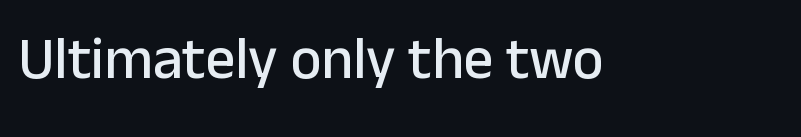
The horizontal fit of the characters is conventional and even. The face used here is proportionally spaced, like ordinary book or web type. To sum up the face: it is a sans, with no serifs. This is roman type, the default non-slanted kind. The area under the type is left untouched.
